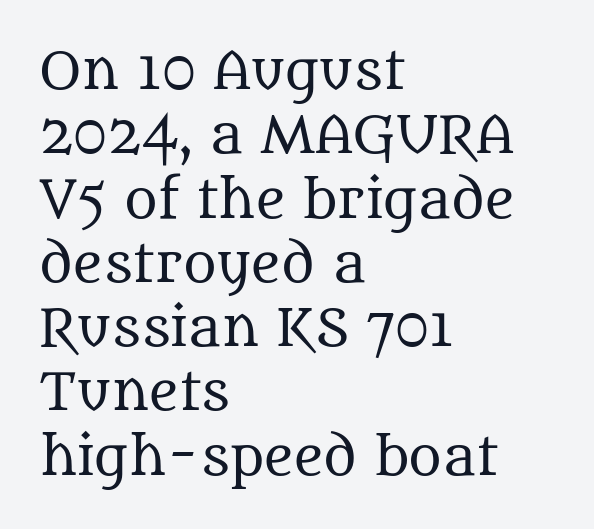
{"serif": "yes", "italic": "no", "bold": "no", "weight": "regular", "width": "normal", "stroke_contrast": "medium", "x_height": "large", "monospaced": "no", "underline": "no", "align": "left", "line_spacing": "normal", "line_spacing_ratio": 1.26, "letter_spacing": "normal", "letter_spacing_em": 0.0, "glyph_px": 51}
